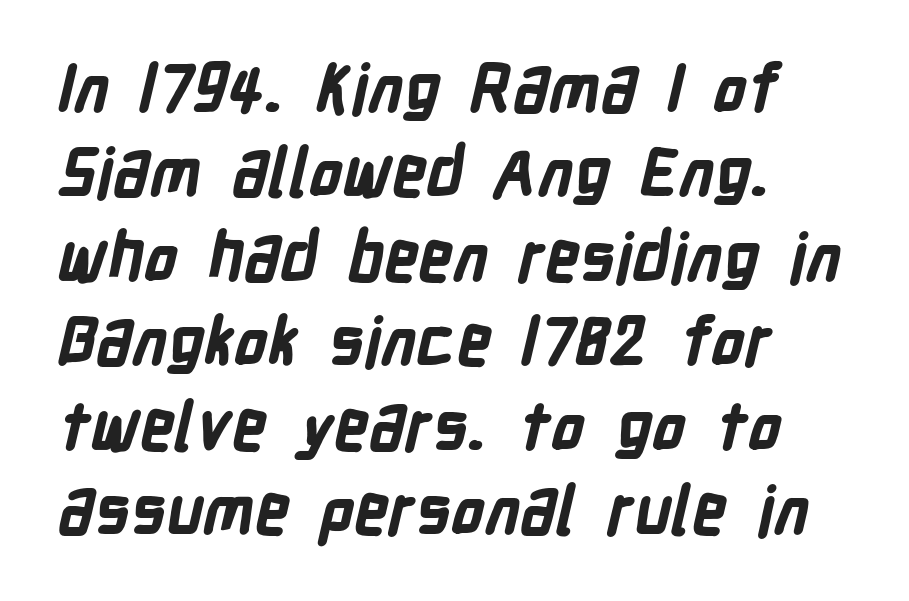
The image shows 67 px bold, condensed sans-serif type; set left-aligned, normal line spacing (1.26x), normal letter spacing, not underlined; low stroke contrast and a medium x-height.
